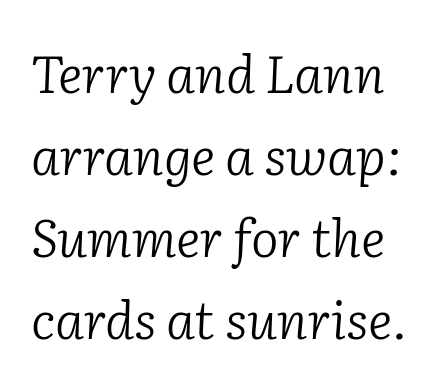
One glance says typical: line gaps are just what's usual. In terms of letterform style, serifs are clearly present. There is no visible air inserted between adjacent glyphs. No extra ink here — the face is not bold.
